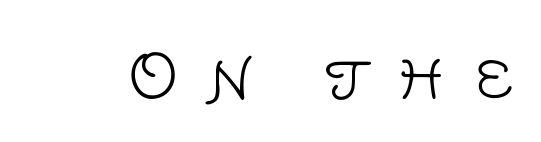
This sample has the flowing, uneven cadence of proportional lettering. Look at the bottom of the vertical strokes: they stop flat, with no serifs. Observe the wide spacing: letters keep a clear distance from each other.
